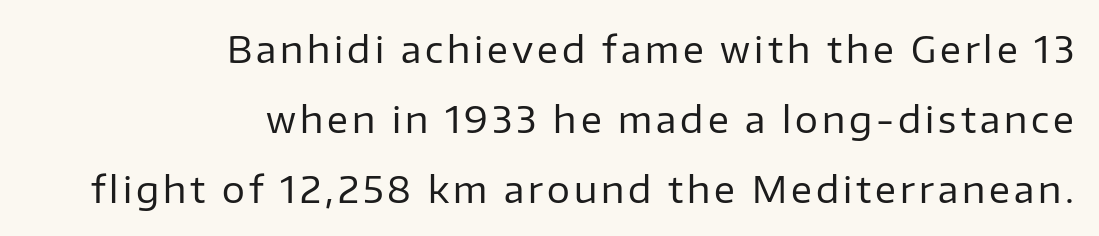
The type family on display is of the sans-serif kind. Posture: upright roman. Alignment: flush right. Note the varied advance widths — an 'i' is clearly narrower than an 'm'. Summary of vertical rhythm: relaxed, with wide interline spacing.
